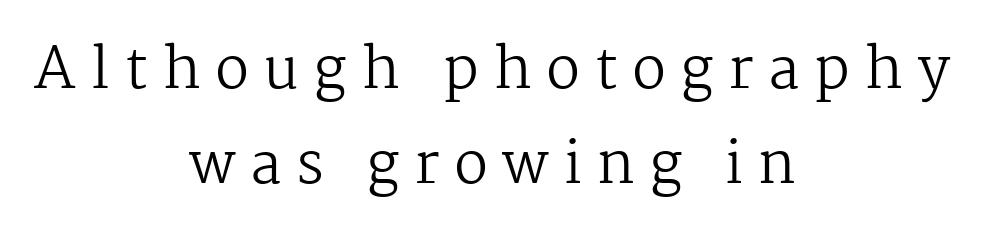
Q: Is the text bold? A: No.
Q: Is the text italic (slanted)? A: No, it is upright.
Q: Is the typeface a serif or a sans-serif typeface? A: Serif.
Q: Is the text underlined? A: No.
Q: How is the paragraph aligned? A: Centered.
Q: Is the spacing between letters normal or unusually wide? A: Unusually wide.
Q: Is the spacing between lines tight, normal or loose? A: Normal.
Q: Width (condensed, normal, or wide)? A: Normal.
Q: Stroke contrast? A: Medium.
Q: x-height? A: Medium.
Q: Monospaced? A: No.
